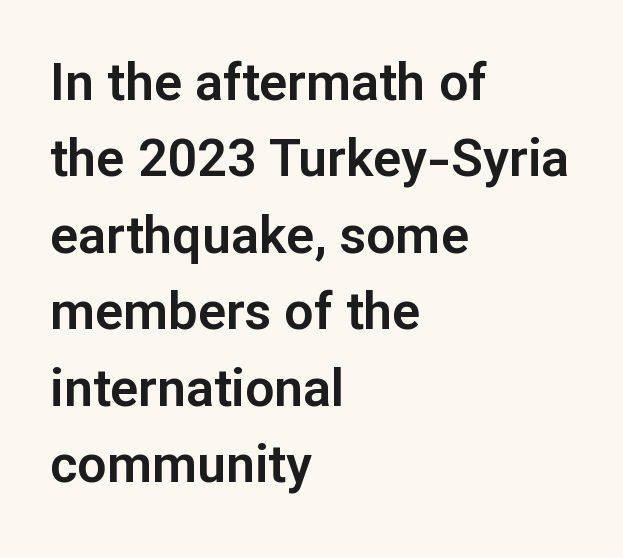
Q: Is the text italic (slanted)? A: No, it is upright.
Q: Is the typeface a serif or a sans-serif typeface? A: Sans-serif.
Q: Is the text underlined? A: No.
Q: How is the paragraph aligned? A: Left-aligned.
Q: Is the spacing between letters normal or unusually wide? A: Normal.
Q: Is the spacing between lines tight, normal or loose? A: Normal.
Q: Width (condensed, normal, or wide)? A: Normal.
Q: Stroke contrast? A: Low.
Q: x-height? A: Medium.
Q: Monospaced? A: No.
